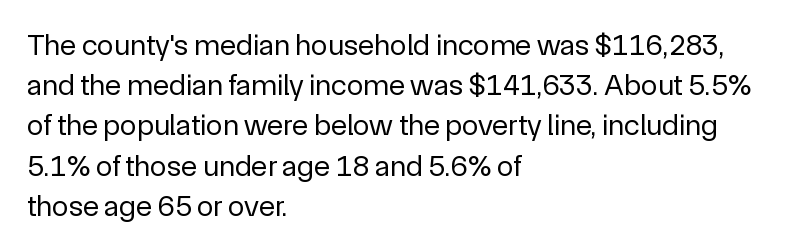
A typesetter would call this leading conventional body-copy spacing. Characters remain perfectly vertical along every line. Does the copy run flush right? No — it runs flush left. Compared with a typical body face, this is equally light or lighter still. Varying glyph widths throughout — classic text-font behaviour.
